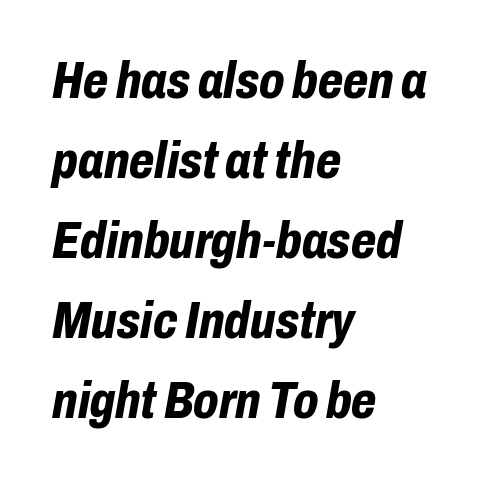
{"italic": "yes", "lean": "right", "slant_degrees": 10, "bold": "yes", "weight": "bold", "width": "condensed", "stroke_contrast": "low", "x_height": "medium", "monospaced": "no", "underline": "no", "align": "left", "line_spacing": "normal", "line_spacing_ratio": 1.54, "letter_spacing": "normal", "letter_spacing_em": 0.0, "glyph_px": 52}
